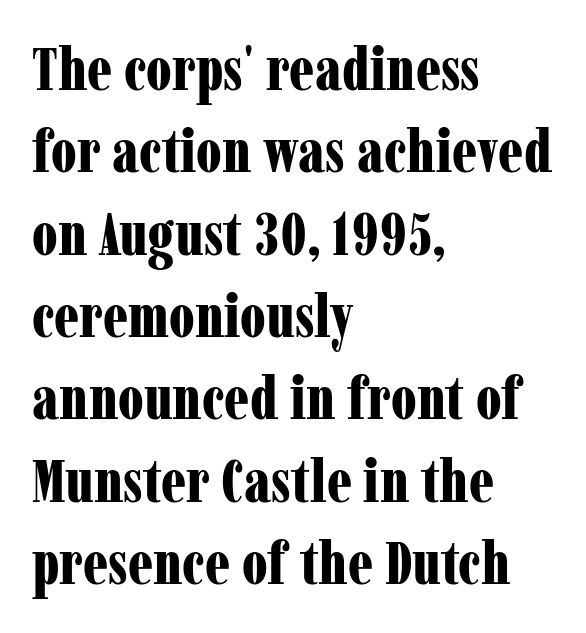
{"serif": "yes", "italic": "no", "bold": "yes", "weight": "bold", "width": "condensed", "stroke_contrast": "low", "x_height": "medium", "monospaced": "no", "underline": "no", "align": "left", "line_spacing": "normal", "line_spacing_ratio": 1.35, "letter_spacing": "normal", "letter_spacing_em": 0.0, "glyph_px": 61}
